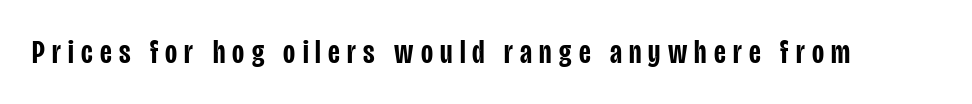
Q: Is the text bold? A: Semi-bold.
Q: Is the text italic (slanted)? A: No, it is upright.
Q: Is the typeface a serif or a sans-serif typeface? A: Sans-serif.
Q: Is the text underlined? A: No.
Q: Is the spacing between letters normal or unusually wide? A: Unusually wide.
Q: Width (condensed, normal, or wide)? A: Condensed.
Q: Stroke contrast? A: Low.
Q: x-height? A: Large.
Q: Monospaced? A: No.
